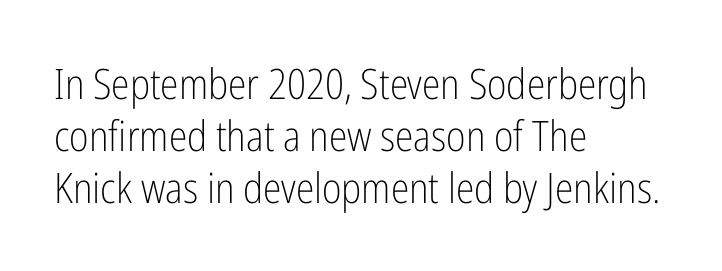
Q: Is the text bold? A: No.
Q: Is the text italic (slanted)? A: No, it is upright.
Q: Is the typeface a serif or a sans-serif typeface? A: Sans-serif.
Q: Is the text underlined? A: No.
Q: How is the paragraph aligned? A: Left-aligned.
Q: Is the spacing between letters normal or unusually wide? A: Normal.
Q: Width (condensed, normal, or wide)? A: Condensed.
Q: Stroke contrast? A: Low.
Q: x-height? A: Medium.
Q: Monospaced? A: No.
